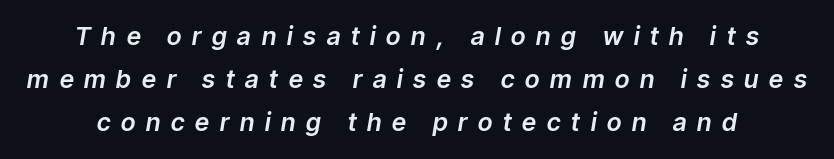
The image shows 25 px text type, italic (leaning right); set line spacing 1.73x, unusually wide letter spacing (+0.43 em), not underlined.
